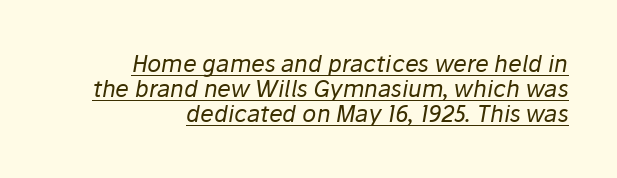
The image shows 23 px text type, italic (leaning right); set right-aligned, tight line spacing (1.09x), normal letter spacing, underlined.
